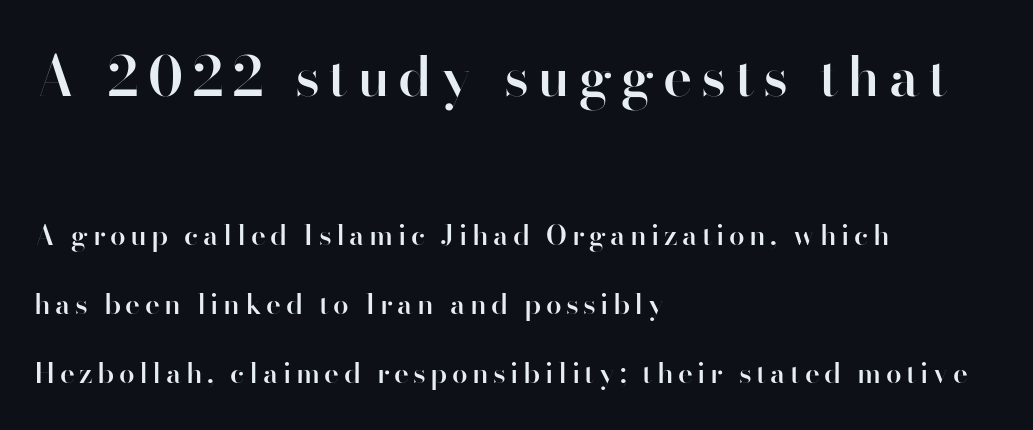
What weight is shown? A semibold, between regular and bold. Honestly, the rows look like they've been pulled way apart. You can tell from the bare stems that sans-serif type was used. Upright lettering throughout.
